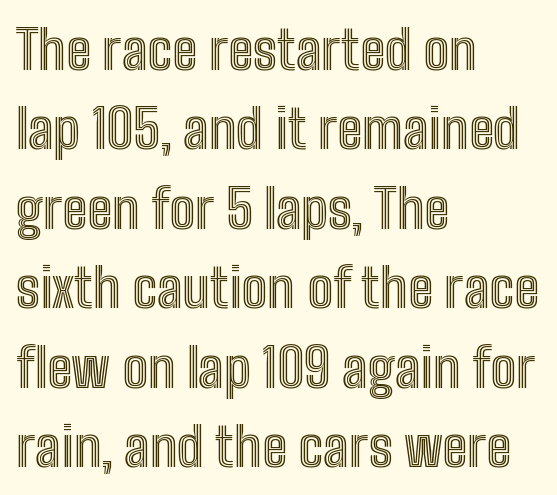
{"italic": "no", "width": "condensed", "x_height": "medium", "monospaced": "no", "underline": "no", "align": "left", "line_spacing": "normal", "line_spacing_ratio": 1.47, "letter_spacing": "normal", "letter_spacing_em": 0.0, "glyph_px": 54}
